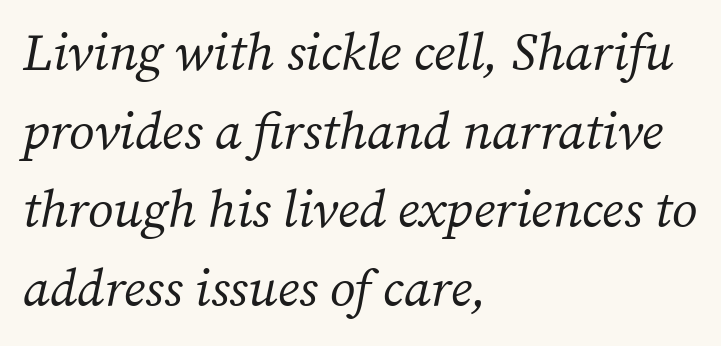
{"serif": "yes", "italic": "yes", "lean": "right", "slant_degrees": 12, "bold": "no", "weight": "regular", "width": "normal", "stroke_contrast": "medium", "x_height": "medium", "monospaced": "no", "underline": "no", "align": "left", "line_spacing": "normal", "line_spacing_ratio": 1.51, "letter_spacing": "normal", "letter_spacing_em": 0.0, "glyph_px": 52}
